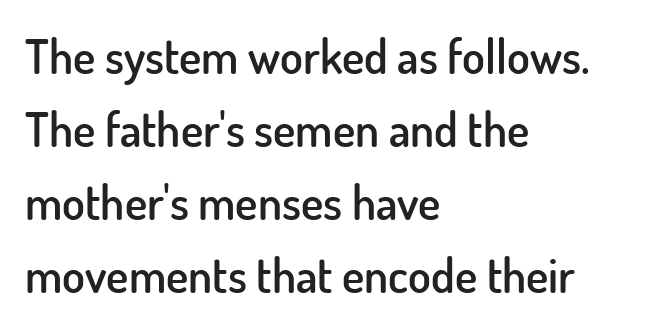
The image shows 47 px semibold sans-serif type, upright; set left-aligned, normal line spacing (1.55x), normal letter spacing, not underlined; low stroke contrast and a small x-height.
